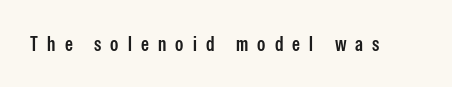
Q: Is the text bold? A: Semi-bold.
Q: Is the text italic (slanted)? A: No, it is upright.
Q: Is the text underlined? A: No.
Q: Is the spacing between letters normal or unusually wide? A: Unusually wide.
